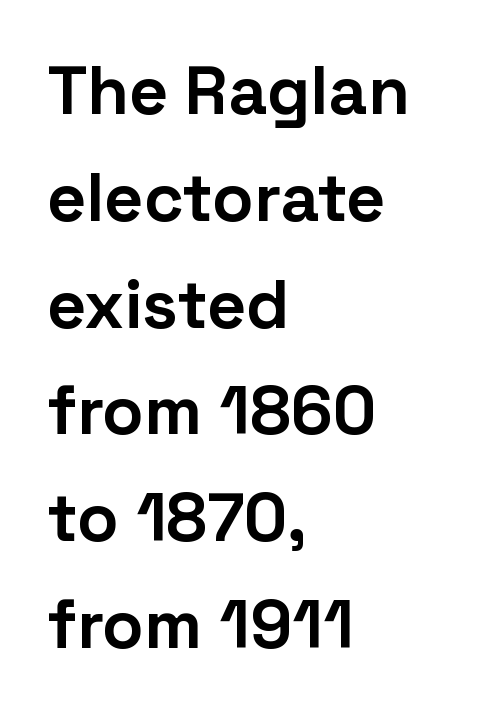
The image shows 68 px bold sans-serif type, upright; set left-aligned, normal line spacing (1.57x), normal letter spacing, not underlined; low stroke contrast and a medium x-height.
